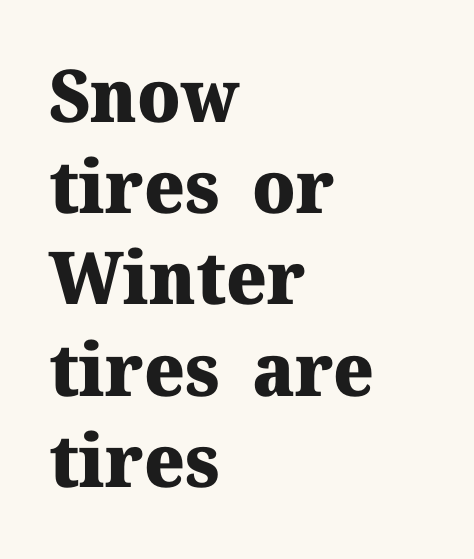
A typesetter would call this proportional, since set widths differ per character. Tall strokes in this sample are plumb rather than angled. Old-style or modern, the face here clearly has serifs. Caption: multi-line text, flush left, ragged right. Words float on clear page, feet unadorned. Reading down the column, the eye jumps a familiar distance to each next line.
